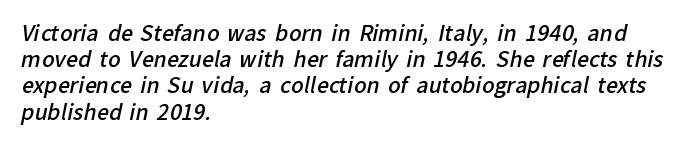
The image shows 21 px text type; set left-aligned, normal line spacing (1.25x), normal letter spacing, not underlined.
